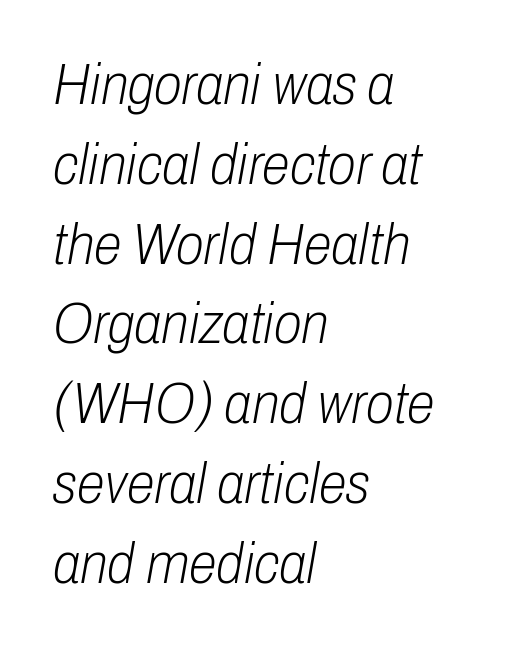
The string is rendered with underlining switched off. Stems and bowls with no extra thickness — not bold. When letters slant like this, we call the style italic. Each line starts at the same left margin while the right side varies. Regarding leading, the lines here are spaced in the standard way. Varying glyph widths throughout — classic text-font behaviour.
